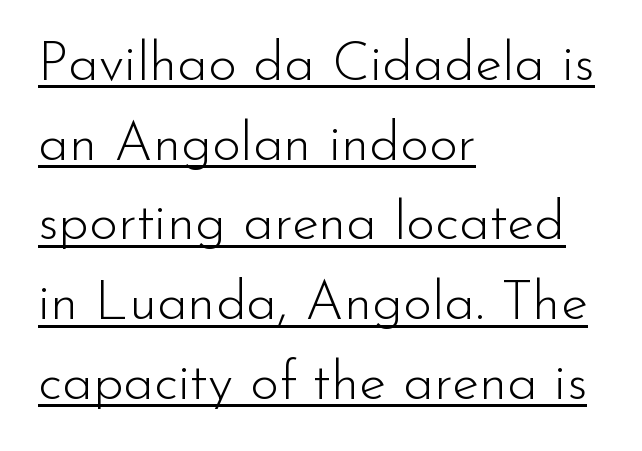
Q: Is the text bold? A: No.
Q: Is the text italic (slanted)? A: No, it is upright.
Q: Is the typeface a serif or a sans-serif typeface? A: Sans-serif.
Q: Is the text underlined? A: Yes.
Q: How is the paragraph aligned? A: Left-aligned.
Q: Is the spacing between letters normal or unusually wide? A: Normal.
Q: Is the spacing between lines tight, normal or loose? A: Normal.
Q: Width (condensed, normal, or wide)? A: Normal.
Q: Stroke contrast? A: Low.
Q: x-height? A: Small.
Q: Monospaced? A: No.
